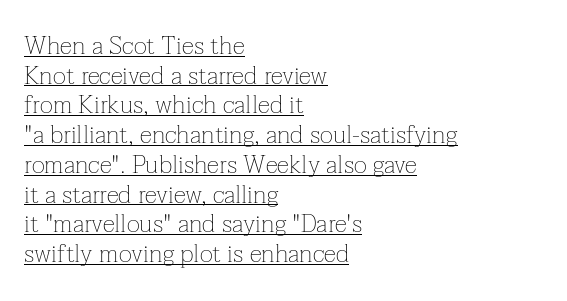
Notice how the passage keeps a crisp vertical edge on the left only. The face used here is rendered with its standard letterfit. A typesetter would mark this as roman, not italic. Descenders here cross a horizontal rule under the line. The cut favours lightness, reaching ordinary text weight at its darkest.
